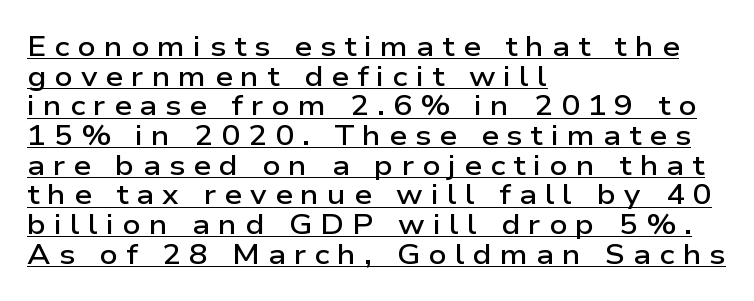
Q: Is the text bold? A: Semi-bold.
Q: Is the text italic (slanted)? A: No, it is upright.
Q: Is the typeface a serif or a sans-serif typeface? A: Sans-serif.
Q: Is the text underlined? A: Yes.
Q: How is the paragraph aligned? A: Left-aligned.
Q: Is the spacing between letters normal or unusually wide? A: Unusually wide.
Q: Is the spacing between lines tight, normal or loose? A: Tight.
Q: Width (condensed, normal, or wide)? A: Wide.
Q: Stroke contrast? A: Low.
Q: x-height? A: Medium.
Q: Monospaced? A: No.
